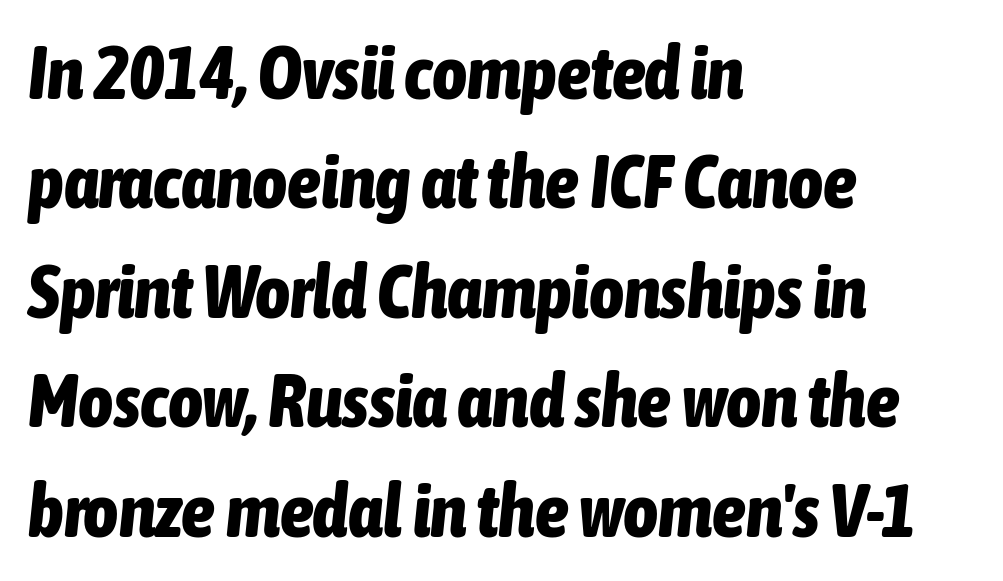
The image shows 75 px bold, condensed type, italic (leaning right); set left-aligned, normal line spacing (1.46x), normal letter spacing, not underlined; low stroke contrast and a medium x-height.
